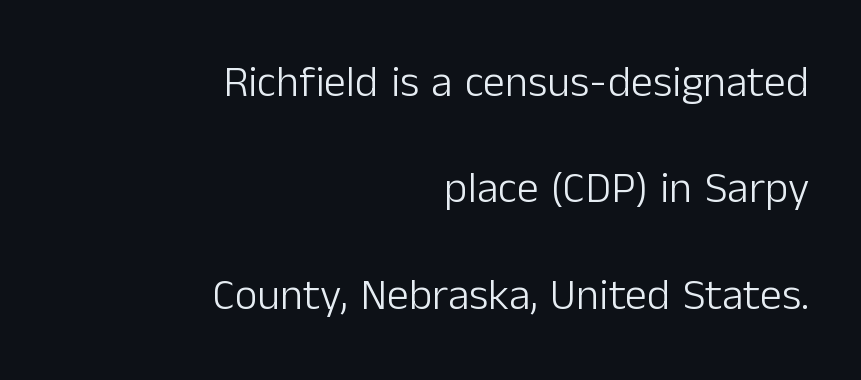
Q: Is the text bold? A: No.
Q: Is the text italic (slanted)? A: No, it is upright.
Q: Is the typeface a serif or a sans-serif typeface? A: Sans-serif.
Q: Is the text underlined? A: No.
Q: How is the paragraph aligned? A: Right-aligned.
Q: Is the spacing between letters normal or unusually wide? A: Normal.
Q: Is the spacing between lines tight, normal or loose? A: Loose.
Q: Width (condensed, normal, or wide)? A: Normal.
Q: Stroke contrast? A: Low.
Q: x-height? A: Medium.
Q: Monospaced? A: No.
